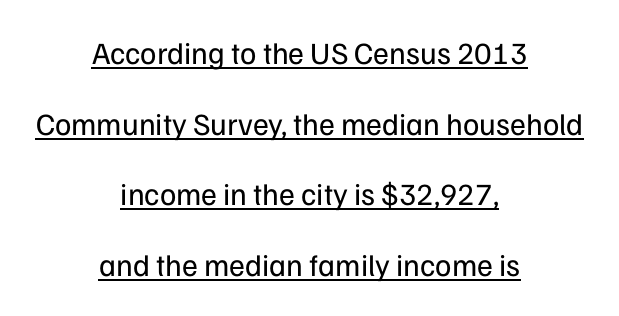
{"serif": "no", "italic": "no", "bold": "no", "weight": "regular", "width": "normal", "stroke_contrast": "low", "x_height": "medium", "monospaced": "no", "underline": "yes", "align": "center", "line_spacing": "loose", "line_spacing_ratio": 2.28, "letter_spacing": "normal", "letter_spacing_em": 0.0, "glyph_px": 31}
